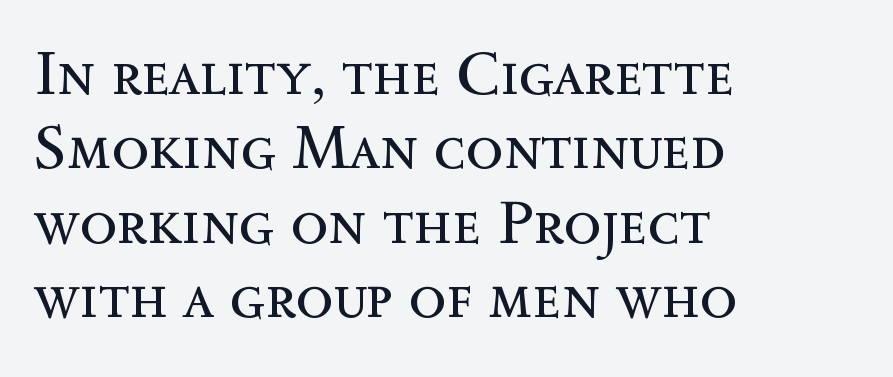
Q: Is the text bold? A: No.
Q: Is the text italic (slanted)? A: No, it is upright.
Q: Is the text underlined? A: No.
Q: How is the paragraph aligned? A: Left-aligned.
Q: Is the spacing between letters normal or unusually wide? A: Normal.
Q: Width (condensed, normal, or wide)? A: Normal.
Q: x-height? A: Medium.
Q: Monospaced? A: No.
